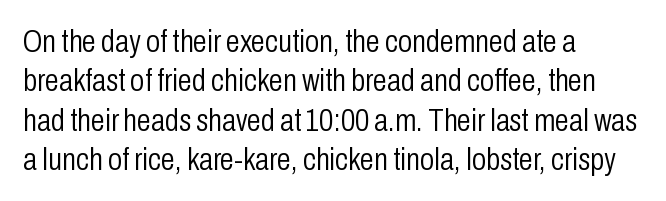
Q: Is the text bold? A: No.
Q: Is the text italic (slanted)? A: No, it is upright.
Q: Is the typeface a serif or a sans-serif typeface? A: Sans-serif.
Q: Is the text underlined? A: No.
Q: How is the paragraph aligned? A: Left-aligned.
Q: Is the spacing between letters normal or unusually wide? A: Normal.
Q: Width (condensed, normal, or wide)? A: Condensed.
Q: Stroke contrast? A: Low.
Q: x-height? A: Medium.
Q: Monospaced? A: No.
